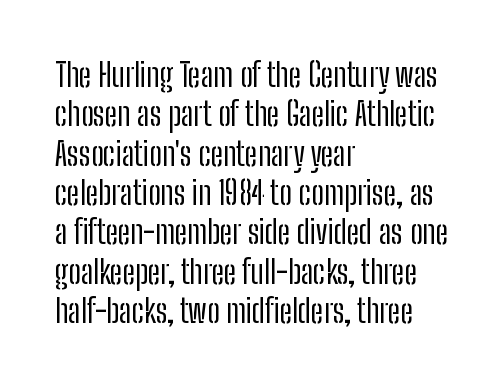
{"serif": "no", "italic": "no", "bold": "no", "weight": "regular", "width": "condensed", "stroke_contrast": "low", "x_height": "medium", "monospaced": "no", "underline": "no", "align": "left", "line_spacing_ratio": 1.23, "letter_spacing": "normal", "letter_spacing_em": 0.0, "glyph_px": 32}
